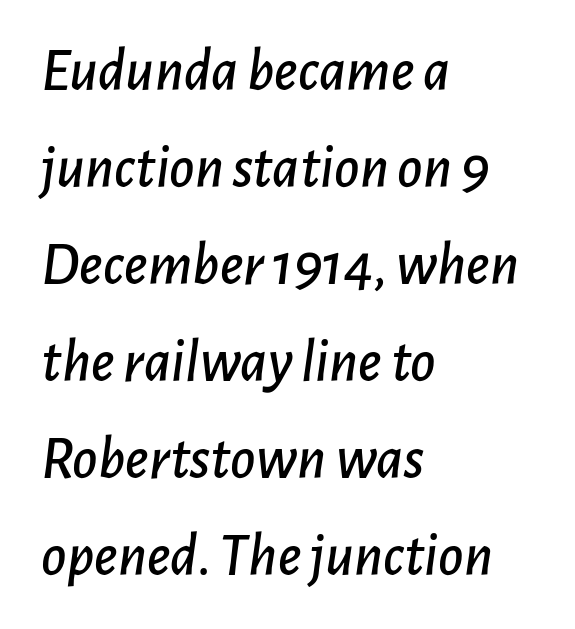
The image shows 61 px text type, italic (leaning right); set left-aligned, normal line spacing (1.59x), normal letter spacing, not underlined; low stroke contrast and a medium x-height.
